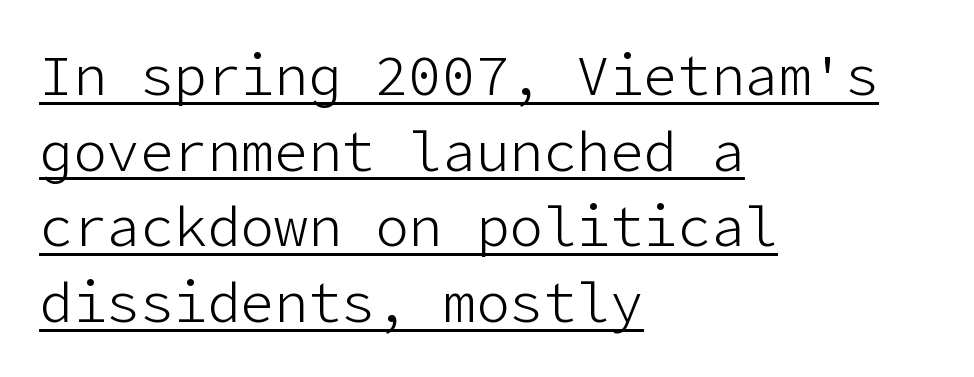
Q: Is the text bold? A: No.
Q: Is the text italic (slanted)? A: No, it is upright.
Q: Is the typeface a serif or a sans-serif typeface? A: Sans-serif.
Q: Is the text underlined? A: Yes.
Q: How is the paragraph aligned? A: Left-aligned.
Q: Is the spacing between letters normal or unusually wide? A: Normal.
Q: Is the spacing between lines tight, normal or loose? A: Normal.
Q: Width (condensed, normal, or wide)? A: Normal.
Q: Stroke contrast? A: Low.
Q: x-height? A: Medium.
